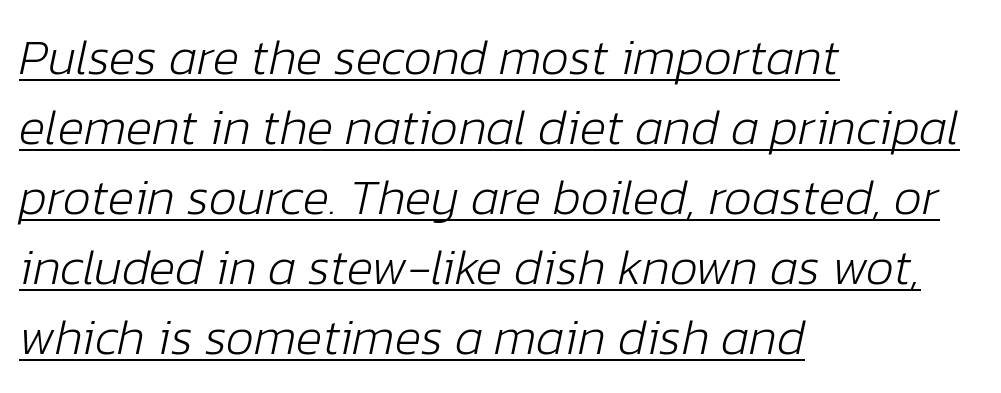
Heft: none added — not bold. Note the varied advance widths — an 'i' is clearly narrower than an 'm'. Check the space under the baseline: a stroke is drawn there. Here the glyphs are tracked normally, forming tight word shapes. Line spacing here is normal. The lines in this sample share a left origin and differ only in where they stop.
